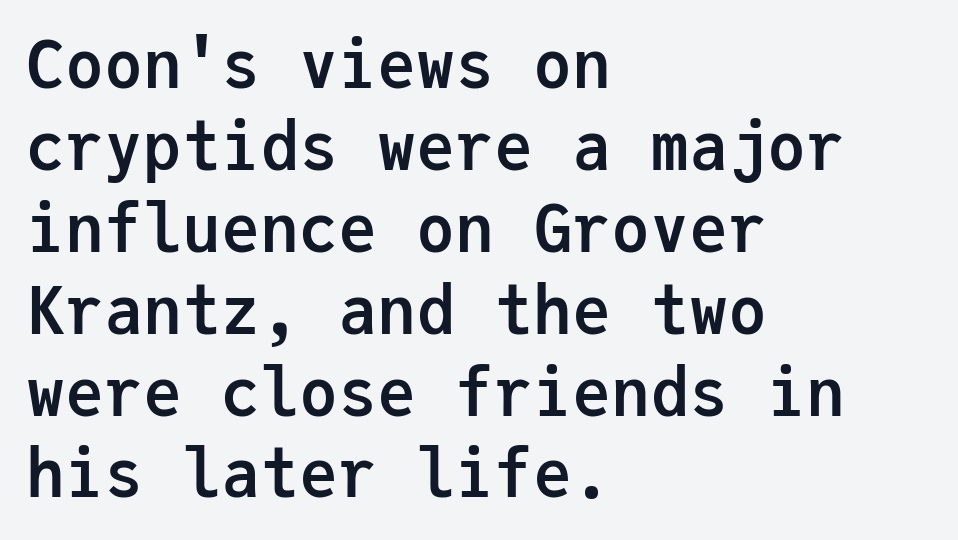
{"serif": "no", "italic": "no", "bold": "yes", "weight": "semibold", "width": "normal", "stroke_contrast": "low", "x_height": "medium", "monospaced": "yes", "underline": "no", "align": "left", "line_spacing": "normal", "line_spacing_ratio": 1.26, "letter_spacing": "normal", "letter_spacing_em": 0.0, "glyph_px": 65}
